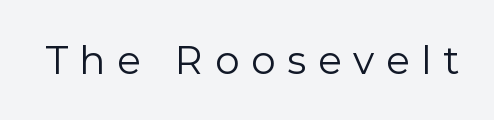
Q: Is the text bold? A: No.
Q: Is the text italic (slanted)? A: No, it is upright.
Q: Is the typeface a serif or a sans-serif typeface? A: Sans-serif.
Q: Is the text underlined? A: No.
Q: Is the spacing between letters normal or unusually wide? A: Unusually wide.
Q: Width (condensed, normal, or wide)? A: Normal.
Q: Stroke contrast? A: Low.
Q: x-height? A: Medium.
Q: Monospaced? A: No.
